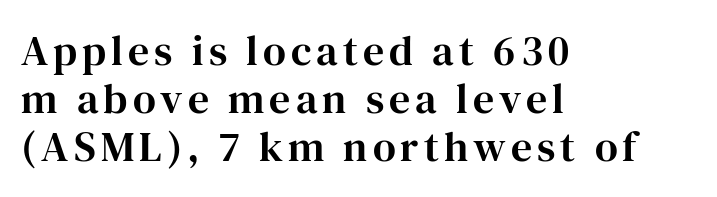
The image shows 42 px serif type, upright; set left-aligned, tight line spacing (1.14x), not underlined; high stroke contrast and a medium x-height.
